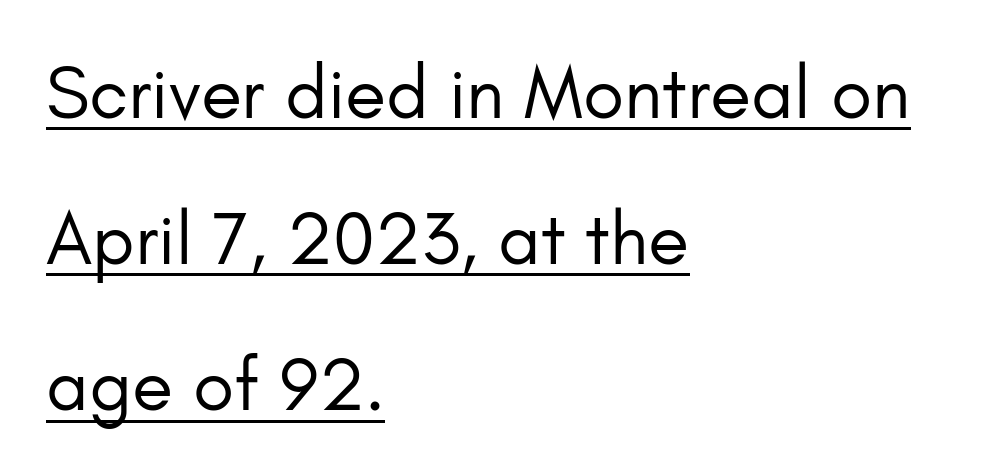
Weight: not bold — regular or lighter. The passage shown has conventional tracking throughout. Has an underline been added? It has. Grotesque or geometric, the face here clearly has no serifs. Each new line begins a long way beneath the previous one.
